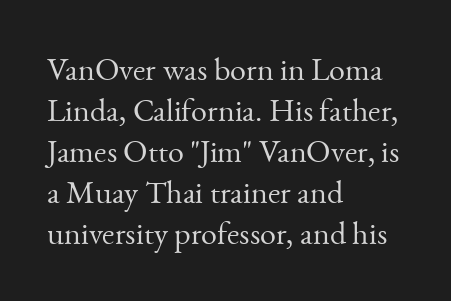
Nobody touched the tracking dial on this one. The type sits square on the baseline with zero lean. The rendering uses a moderate line-height, typical for paragraphs. Spacing verdict: proportional, widths tailored to each character. Only glyphs here, with clear space below each row. The cut favours lightness, reaching ordinary text weight at its darkest.
